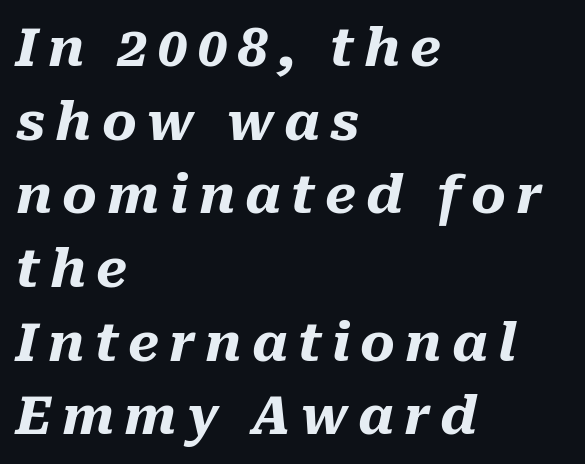
Q: Is the text bold? A: Yes.
Q: Is the text italic (slanted)? A: Yes, it leans right by about 10 degrees.
Q: Is the text underlined? A: No.
Q: How is the paragraph aligned? A: Left-aligned.
Q: Is the spacing between lines tight, normal or loose? A: Normal.
Q: Width (condensed, normal, or wide)? A: Normal.
Q: Stroke contrast? A: Medium.
Q: x-height? A: Medium.
Q: Monospaced? A: No.
